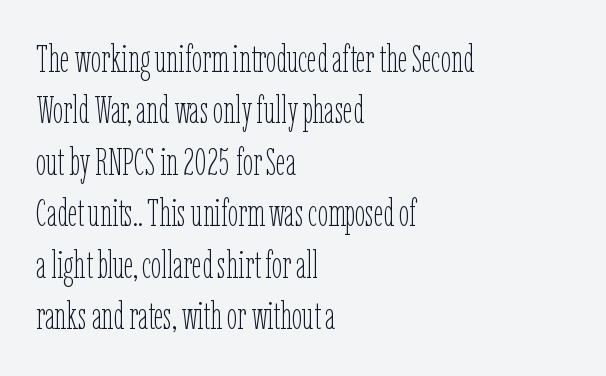
Q: Is the text bold? A: No.
Q: Is the text italic (slanted)? A: No, it is upright.
Q: Is the text underlined? A: No.
Q: How is the paragraph aligned? A: Left-aligned.
Q: Is the spacing between letters normal or unusually wide? A: Normal.
Q: Is the spacing between lines tight, normal or loose? A: Normal.
Q: Width (condensed, normal, or wide)? A: Condensed.
Q: Stroke contrast? A: Low.
Q: x-height? A: Medium.
Q: Monospaced? A: No.
